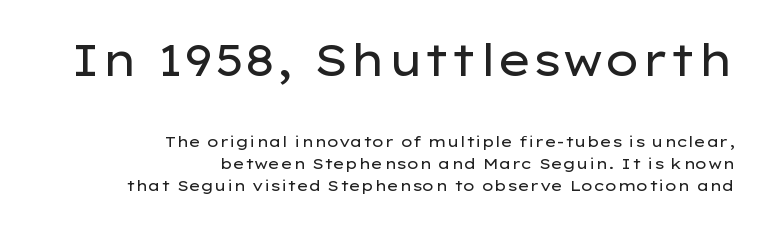
{"serif": "no", "italic": "no", "bold": "no", "weight": "regular", "width": "wide", "stroke_contrast": "low", "x_height": "medium", "monospaced": "no", "underline": "no", "align": "right", "line_spacing": "normal", "line_spacing_ratio": 1.47, "letter_spacing": "normal", "letter_spacing_em": 0.0, "larger_block": "first", "size_ratio": 2.93, "glyph_px": 44}
